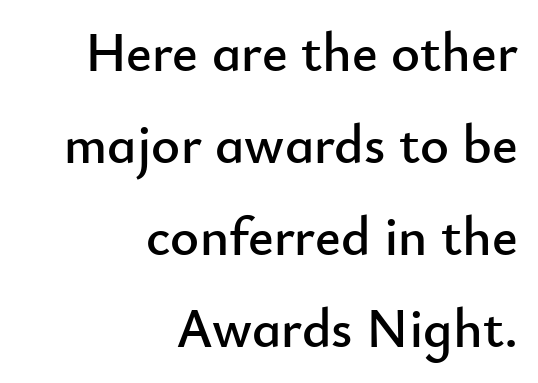
Q: Is the text italic (slanted)? A: No, it is upright.
Q: Is the typeface a serif or a sans-serif typeface? A: Sans-serif.
Q: Is the text underlined? A: No.
Q: How is the paragraph aligned? A: Right-aligned.
Q: Is the spacing between letters normal or unusually wide? A: Normal.
Q: Is the spacing between lines tight, normal or loose? A: Normal.
Q: Width (condensed, normal, or wide)? A: Normal.
Q: Stroke contrast? A: Low.
Q: x-height? A: Small.
Q: Monospaced? A: No.
